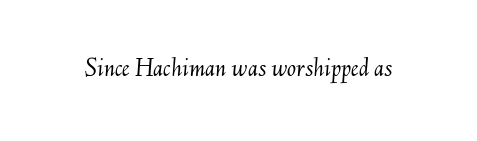
Glance below the letters and you will spot only blank space. The letters sit at their default tracking, neither squeezed nor spread. Compared with ordinary roman type, these characters are visibly tilted. No chunkiness to these letters — they're not bold.
